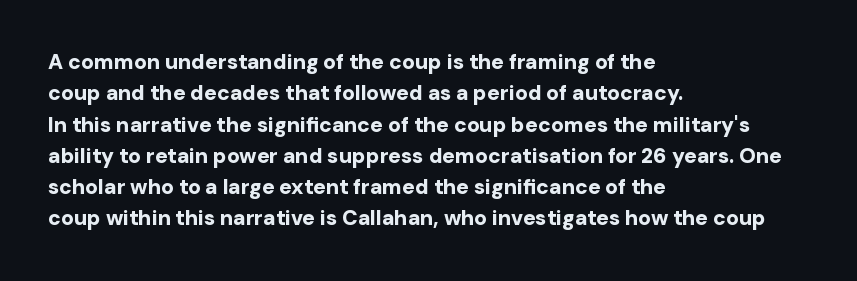
The passage shown is emphatically bold. The specimen reads as upright at a glance. Alignment: flush left. What stands out about the letter spacing? Nothing — it is the standard amount. The block of text has a typical density, with ordinary space between rows. The words here are not underlined.
